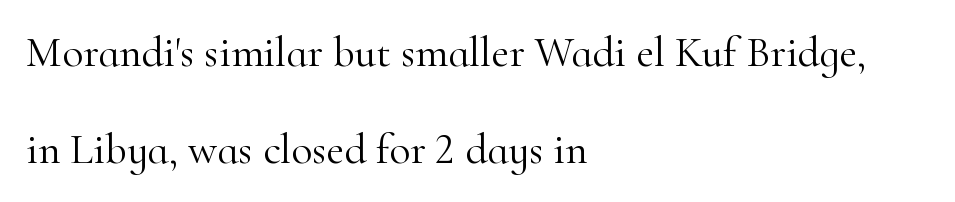
{"serif": "yes", "italic": "no", "bold": "no", "weight": "light", "width": "normal", "stroke_contrast": "high", "x_height": "small", "monospaced": "no", "underline": "no", "align": "left", "line_spacing": "loose", "line_spacing_ratio": 2.25, "letter_spacing": "normal", "letter_spacing_em": 0.0, "glyph_px": 43}
